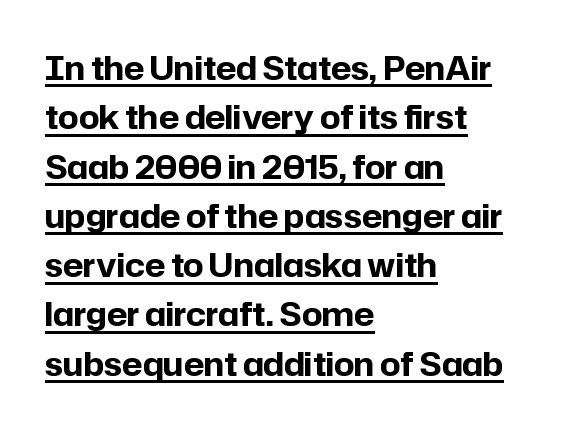
Q: Is the text bold? A: Yes.
Q: Is the text italic (slanted)? A: No, it is upright.
Q: Is the typeface a serif or a sans-serif typeface? A: Sans-serif.
Q: Is the text underlined? A: Yes.
Q: How is the paragraph aligned? A: Left-aligned.
Q: Is the spacing between letters normal or unusually wide? A: Normal.
Q: Is the spacing between lines tight, normal or loose? A: Normal.
Q: Width (condensed, normal, or wide)? A: Normal.
Q: Stroke contrast? A: Low.
Q: x-height? A: Medium.
Q: Monospaced? A: No.
